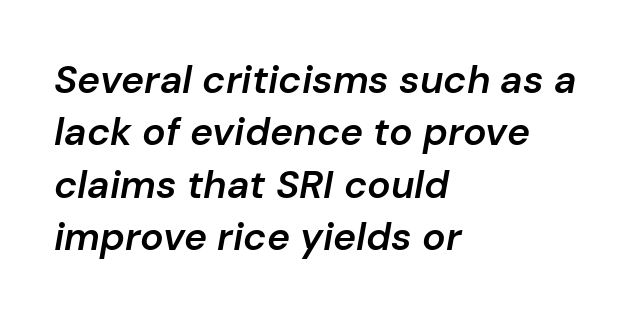
The image shows 39 px semibold type, italic (leaning right); set left-aligned, normal line spacing (1.34x), normal letter spacing, not underlined; low stroke contrast and a medium x-height.
